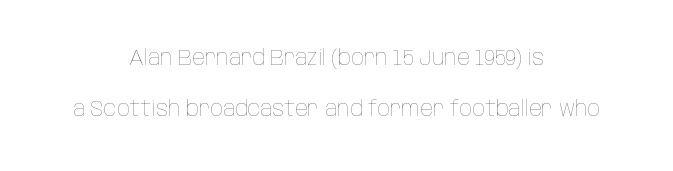
Q: Is the text bold? A: No.
Q: Is the text italic (slanted)? A: No, it is upright.
Q: Is the text underlined? A: No.
Q: How is the paragraph aligned? A: Centered.
Q: Is the spacing between letters normal or unusually wide? A: Normal.
Q: Is the spacing between lines tight, normal or loose? A: Loose.
